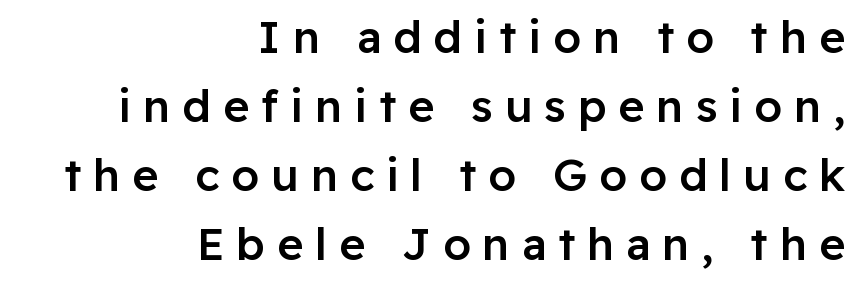
Leading matches the norm, producing a regular column. Italic? Not at all — the glyphs are vertical. One-word summary of the alignment: right. Between one letter and the next there's a generous, obvious gap. A typesetter would call this proportional, since set widths differ per character. The space beneath each line is pristine and unruled.
